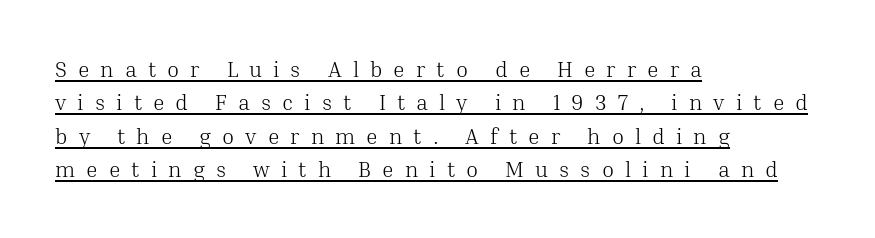
{"italic": "no", "bold": "no", "underline": "yes", "align": "left", "line_spacing": "normal", "line_spacing_ratio": 1.52, "letter_spacing": "wide", "letter_spacing_em": 0.5, "glyph_px": 22}
